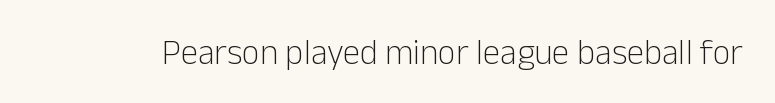
Q: Is the text bold? A: No.
Q: Is the text italic (slanted)? A: No, it is upright.
Q: Is the typeface a serif or a sans-serif typeface? A: Sans-serif.
Q: Is the text underlined? A: No.
Q: Is the spacing between letters normal or unusually wide? A: Normal.
Q: Width (condensed, normal, or wide)? A: Normal.
Q: Stroke contrast? A: Low.
Q: x-height? A: Medium.
Q: Monospaced? A: No.
